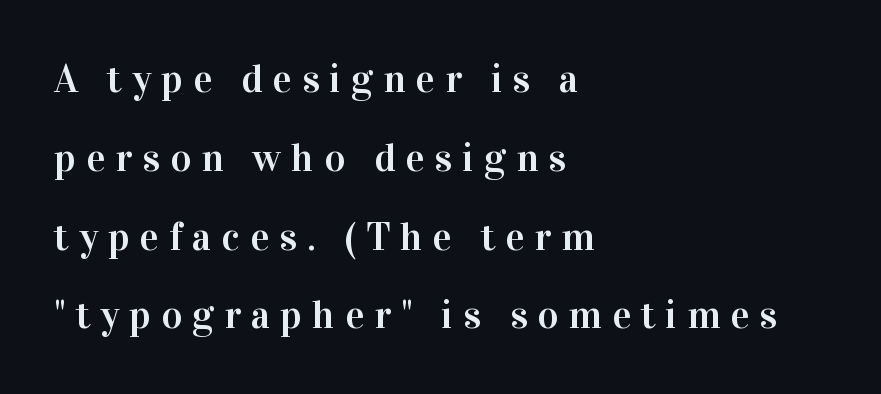
Q: Is the text italic (slanted)? A: No, it is upright.
Q: Is the typeface a serif or a sans-serif typeface? A: Serif.
Q: Is the text underlined? A: No.
Q: How is the paragraph aligned? A: Left-aligned.
Q: Is the spacing between letters normal or unusually wide? A: Unusually wide.
Q: Is the spacing between lines tight, normal or loose? A: Loose.
Q: Width (condensed, normal, or wide)? A: Normal.
Q: Stroke contrast? A: High.
Q: x-height? A: Medium.
Q: Monospaced? A: No.
